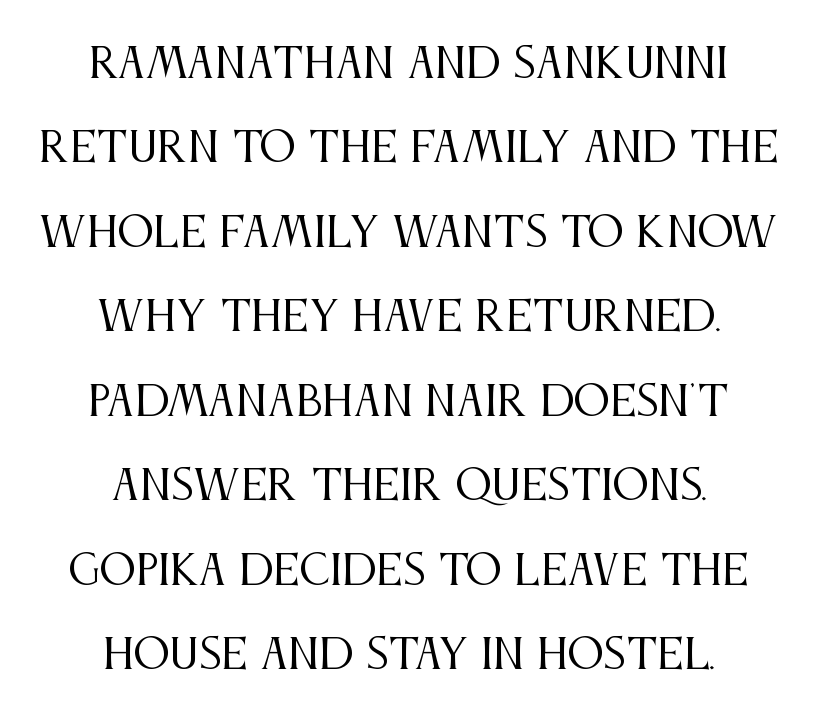
Q: Is the text bold? A: No.
Q: Is the text italic (slanted)? A: No, it is upright.
Q: Is the typeface a serif or a sans-serif typeface? A: Serif.
Q: Is the text underlined? A: No.
Q: How is the paragraph aligned? A: Centered.
Q: Is the spacing between letters normal or unusually wide? A: Normal.
Q: Is the spacing between lines tight, normal or loose? A: Loose.
Q: Width (condensed, normal, or wide)? A: Condensed.
Q: Stroke contrast? A: Medium.
Q: x-height? A: Large.
Q: Monospaced? A: No.
